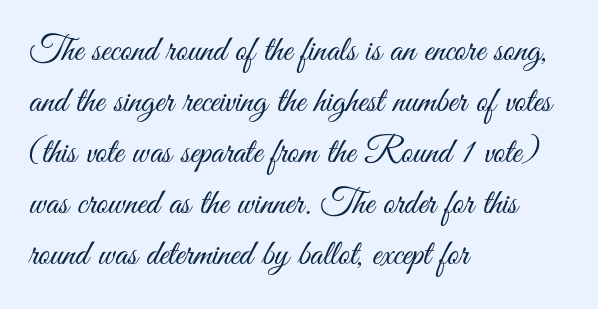
The image shows 36 px light, condensed sans-serif type; set left-aligned, normal line spacing (1.42x), normal letter spacing, not underlined; medium stroke contrast and a small x-height.
